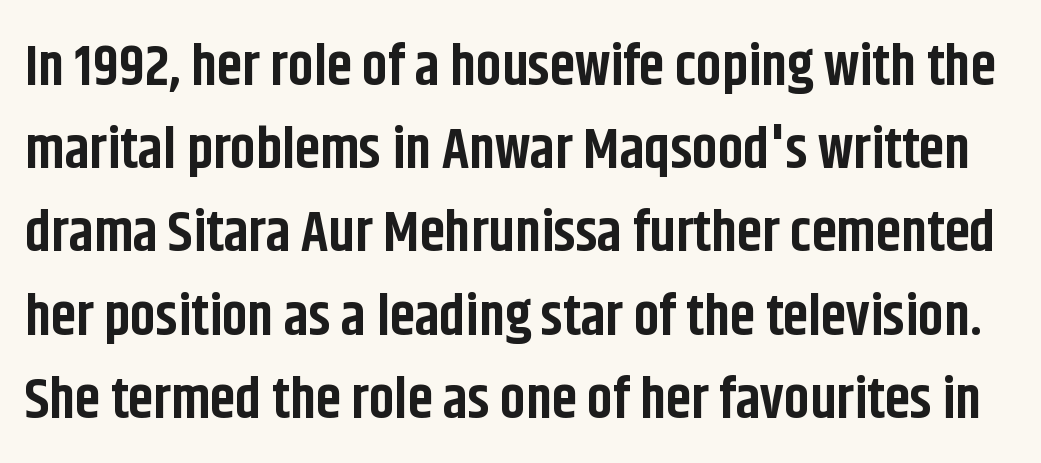
Q: Is the text bold? A: Yes.
Q: Is the text italic (slanted)? A: No, it is upright.
Q: Is the typeface a serif or a sans-serif typeface? A: Sans-serif.
Q: Is the text underlined? A: No.
Q: Is the spacing between letters normal or unusually wide? A: Normal.
Q: Is the spacing between lines tight, normal or loose? A: Normal.
Q: Width (condensed, normal, or wide)? A: Condensed.
Q: Stroke contrast? A: Low.
Q: x-height? A: Large.
Q: Monospaced? A: No.
